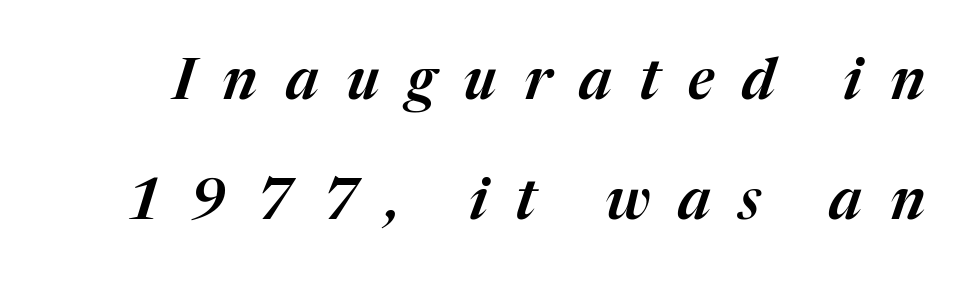
Someone cranked the tracking dial way up on this one. Beneath every word, the page is bare. Does the lettering tilt? It does — this is italic. Each letter keeps its own natural width here, so spacing adapts to shape.
